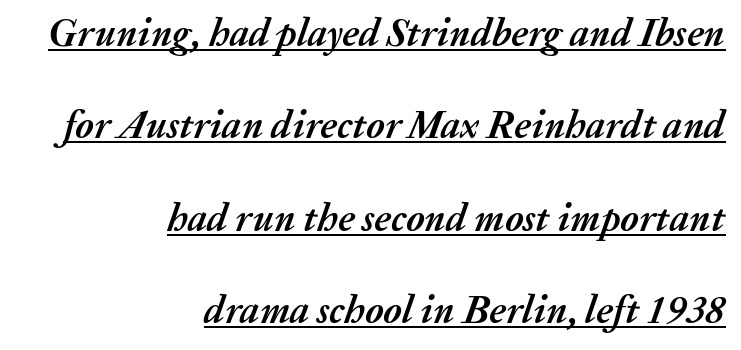
The image shows 39 px semibold type, italic (leaning right); set right-aligned, loose line spacing (2.37x), normal letter spacing, underlined; medium stroke contrast and a medium x-height.
